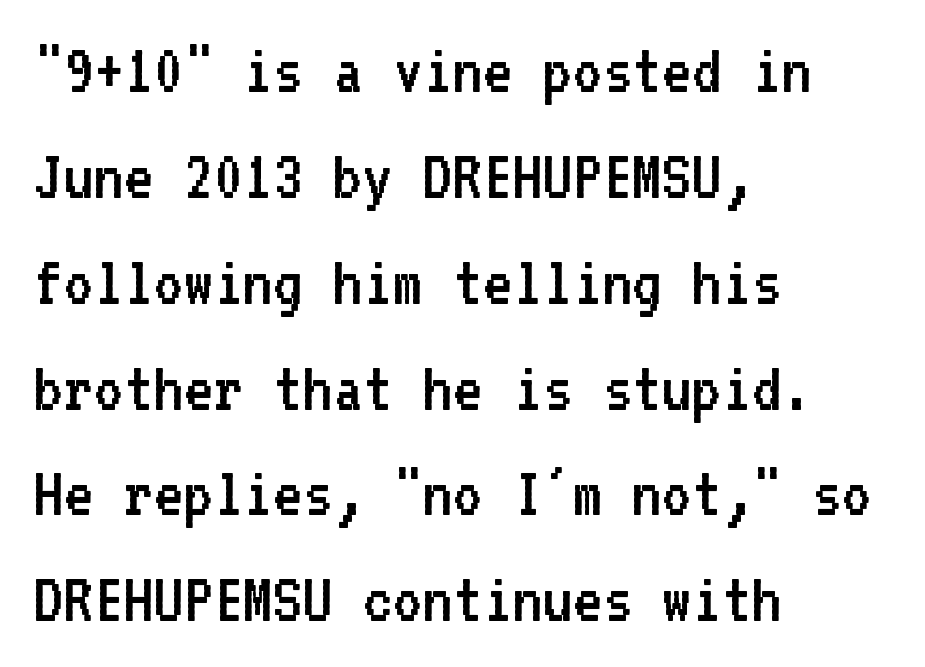
Q: Is the text bold? A: No.
Q: Is the text italic (slanted)? A: No, it is upright.
Q: Is the typeface a serif or a sans-serif typeface? A: Sans-serif.
Q: Is the text underlined? A: No.
Q: How is the paragraph aligned? A: Left-aligned.
Q: Is the spacing between letters normal or unusually wide? A: Normal.
Q: Is the spacing between lines tight, normal or loose? A: Normal.
Q: Width (condensed, normal, or wide)? A: Normal.
Q: Stroke contrast? A: Low.
Q: x-height? A: Medium.
Q: Monospaced? A: Yes.
